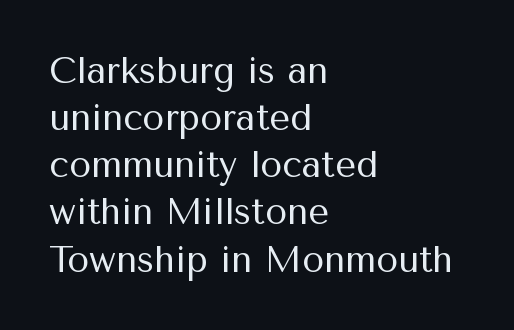
Q: Is the text bold? A: No.
Q: Is the text italic (slanted)? A: No, it is upright.
Q: Is the typeface a serif or a sans-serif typeface? A: Sans-serif.
Q: Is the text underlined? A: No.
Q: How is the paragraph aligned? A: Left-aligned.
Q: Is the spacing between letters normal or unusually wide? A: Normal.
Q: Is the spacing between lines tight, normal or loose? A: Normal.
Q: Width (condensed, normal, or wide)? A: Normal.
Q: Stroke contrast? A: Medium.
Q: x-height? A: Medium.
Q: Monospaced? A: No.
